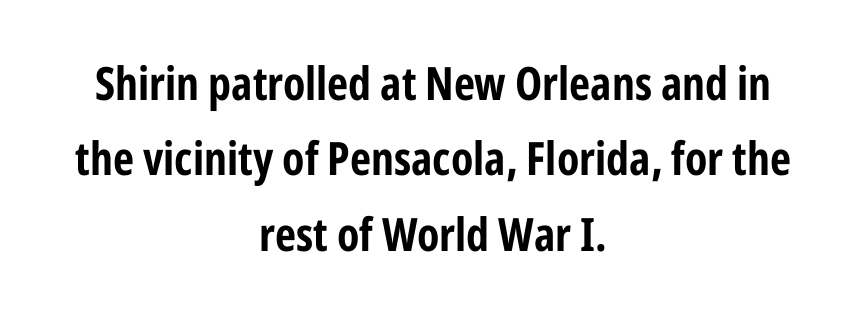
How heavy is the stroke? Heavy — this is a bold. Underline: absent. A typesetter would label this face a sans. Every row of glyphs is offset so its center matches the block's center.
